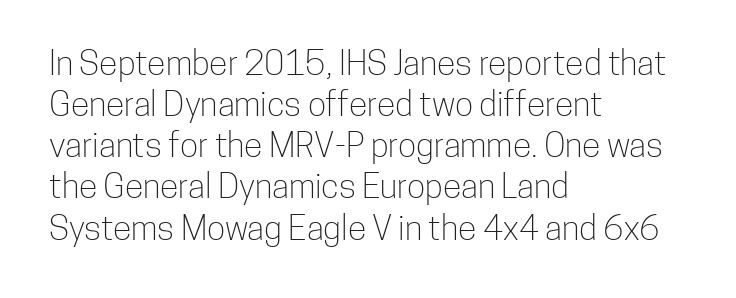
Horizontally, the lines are justified to the leading edge only. Do the characters align in a grid? No, the font is proportional. The space directly below the letters is spotless. This is sans-serif lettering, the kind often seen on screens and signage.
